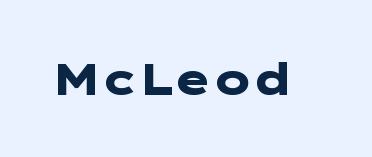
The face used here is a sans, in the tradition of grotesques and geometrics. I'd describe the lettering as bold — thick and assertive. No word sits above an underline. The letters sit at their default tracking, neither squeezed nor spread. Is there any slant? The stems are plumb.
